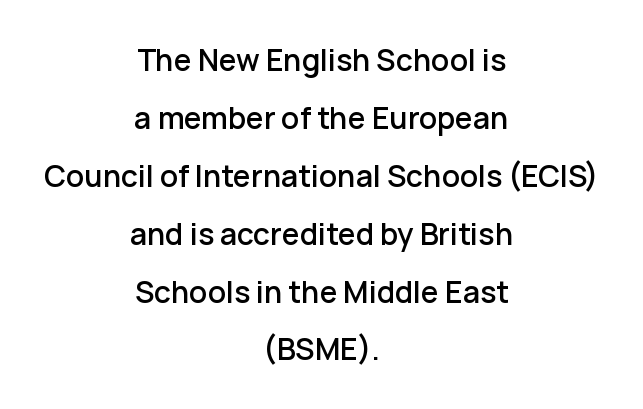
The rendering shows plain stroke endings on the letterforms — a sans-serif design. The leading is generous, giving the passage an open texture. This is the regular roman posture of the typeface. Descender tails drop into unmarked territory. The passage shown is typed in a proportional face where columns would drift. Horizontally, the lines are justified to the midpoint only.
